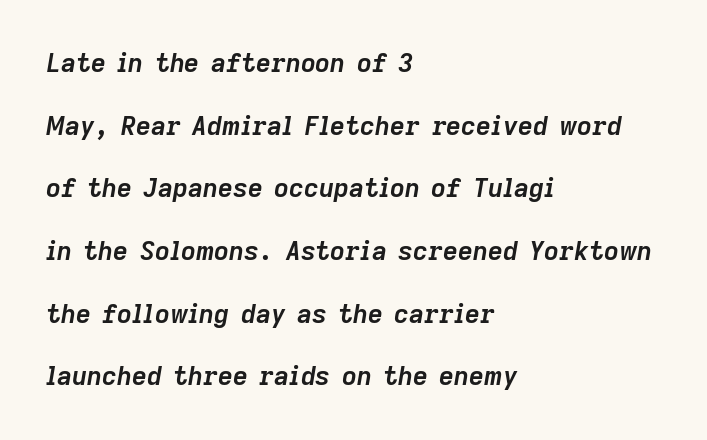
Q: Is the text bold? A: Yes.
Q: Is the text italic (slanted)? A: Yes, it leans right by about 9 degrees.
Q: Is the text underlined? A: No.
Q: How is the paragraph aligned? A: Left-aligned.
Q: Is the spacing between letters normal or unusually wide? A: Normal.
Q: Is the spacing between lines tight, normal or loose? A: Loose.
